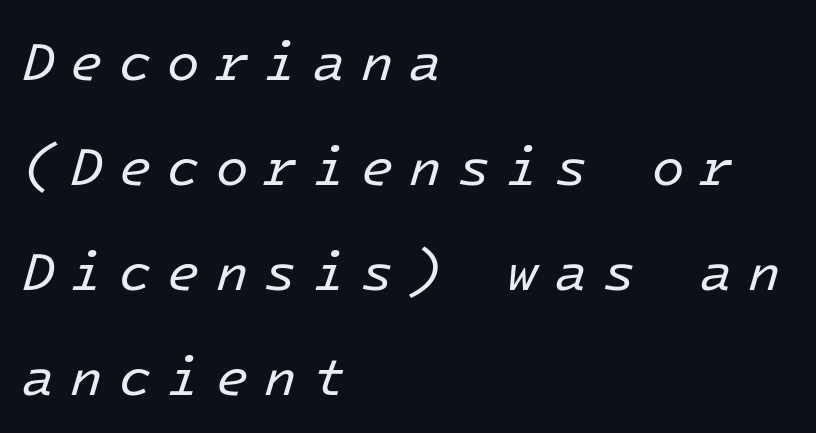
Q: Is the text bold? A: No.
Q: Is the text italic (slanted)? A: Yes, it leans right by about 16 degrees.
Q: Is the text underlined? A: No.
Q: How is the paragraph aligned? A: Left-aligned.
Q: Is the spacing between letters normal or unusually wide? A: Unusually wide.
Q: Is the spacing between lines tight, normal or loose? A: Loose.
Q: Width (condensed, normal, or wide)? A: Normal.
Q: Stroke contrast? A: Low.
Q: x-height? A: Medium.
